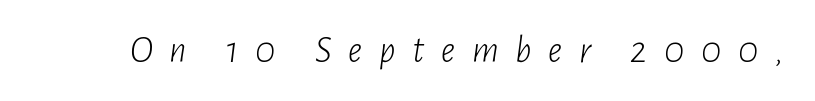
Q: Is the text bold? A: No.
Q: Is the text italic (slanted)? A: Yes, it leans right by about 7 degrees.
Q: Is the text underlined? A: No.
Q: Is the spacing between letters normal or unusually wide? A: Unusually wide.
Q: Width (condensed, normal, or wide)? A: Condensed.
Q: Stroke contrast? A: Low.
Q: x-height? A: Medium.
Q: Monospaced? A: No.
